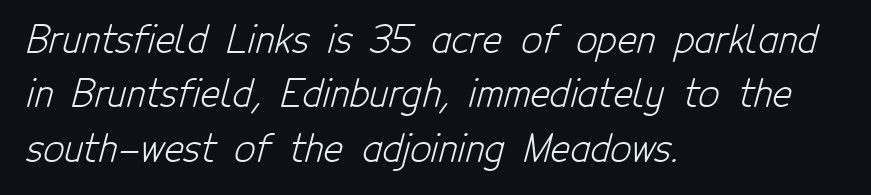
{"serif": "no", "bold": "no", "weight": "light", "width": "condensed", "stroke_contrast": "low", "x_height": "medium", "monospaced": "no", "underline": "no", "align": "left", "line_spacing": "normal", "line_spacing_ratio": 1.47, "letter_spacing": "normal", "letter_spacing_em": 0.0, "glyph_px": 37}
